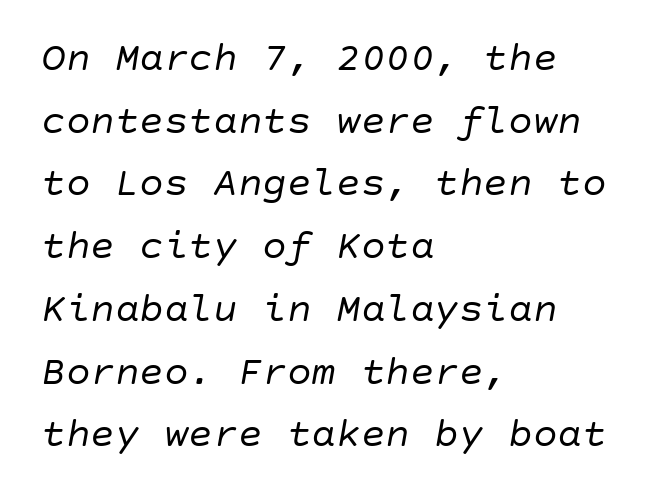
The image shows 41 px regular-weight type, italic (leaning right); set left-aligned, normal line spacing (1.53x), normal letter spacing, not underlined; low stroke contrast and a large x-height.
